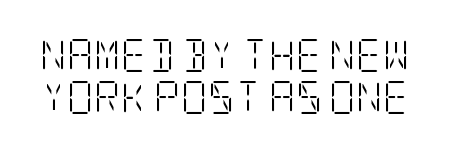
{"serif": "yes", "italic": "no", "bold": "no", "weight": "light", "width": "condensed", "stroke_contrast": "low", "x_height": "large", "underline": "no", "line_spacing": "normal", "line_spacing_ratio": 1.28, "letter_spacing": "normal", "letter_spacing_em": 0.0, "glyph_px": 33}
